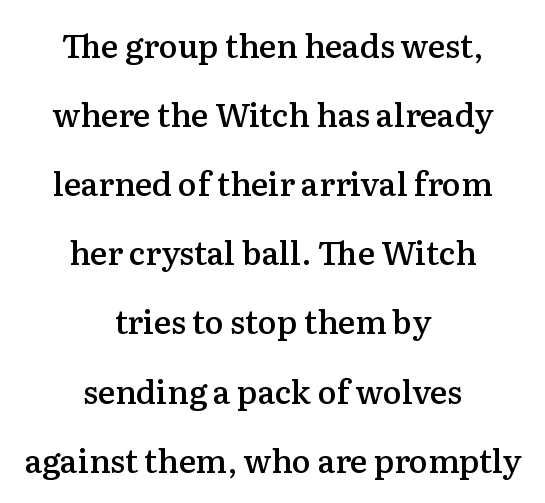
The compositor balanced each line on the midline. Does extra space separate the letters? No, they use regular spacing. Does the leading feel generous? Absolutely, it's lavish. Stroke terminals: seriffed.
